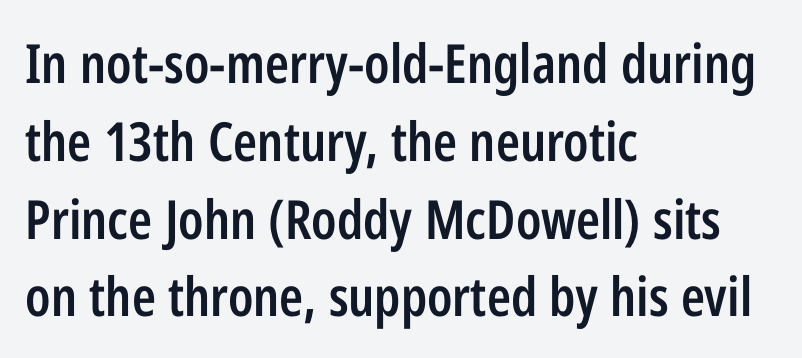
{"serif": "no", "italic": "no", "bold": "semi", "weight": "semibold", "width": "condensed", "stroke_contrast": "low", "x_height": "medium", "monospaced": "no", "underline": "no", "align": "left", "line_spacing": "normal", "line_spacing_ratio": 1.44, "letter_spacing": "normal", "letter_spacing_em": 0.0, "glyph_px": 54}
